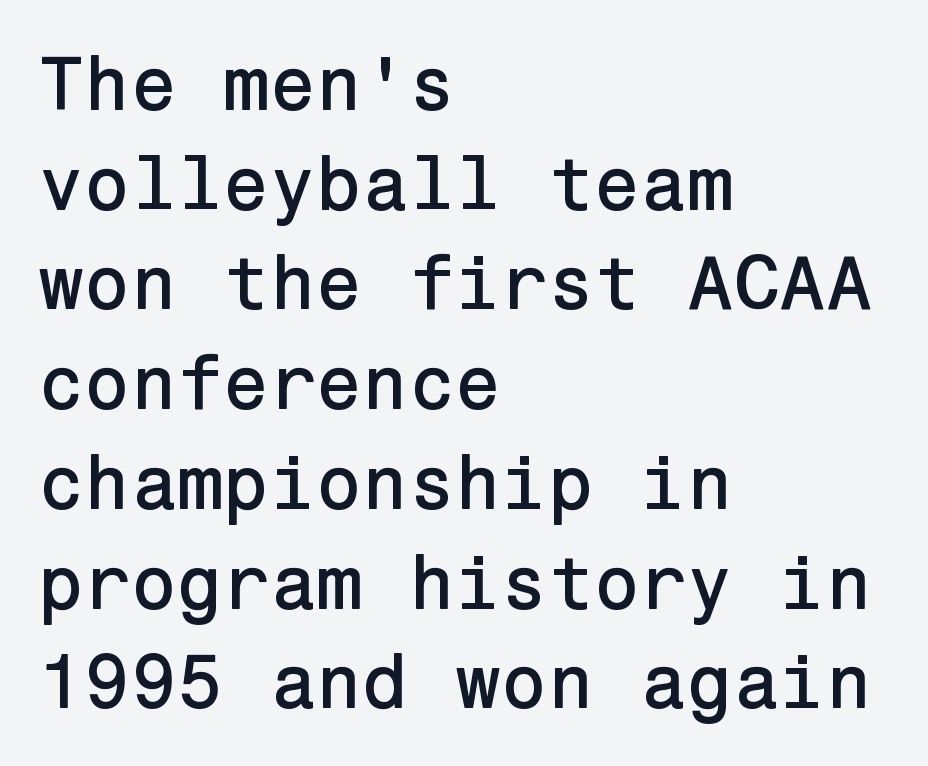
{"serif": "no", "italic": "no", "width": "normal", "stroke_contrast": "low", "x_height": "medium", "underline": "no", "align": "left", "line_spacing": "normal", "line_spacing_ratio": 1.33, "letter_spacing": "normal", "letter_spacing_em": 0.0, "glyph_px": 75}
